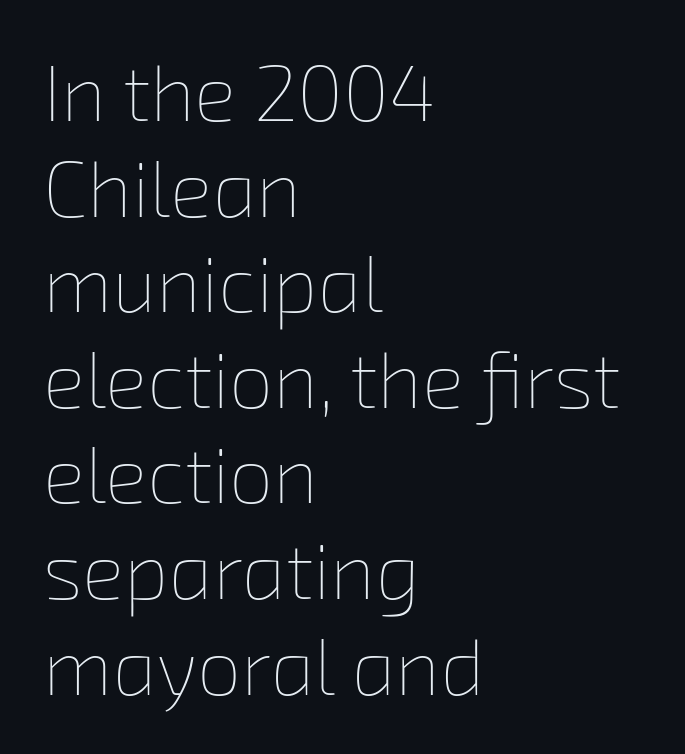
{"bold": "no", "weight": "thin", "width": "normal", "stroke_contrast": "low", "x_height": "medium", "monospaced": "no", "underline": "no", "align": "left", "line_spacing_ratio": 1.21, "letter_spacing": "normal", "letter_spacing_em": 0.0, "glyph_px": 79}
